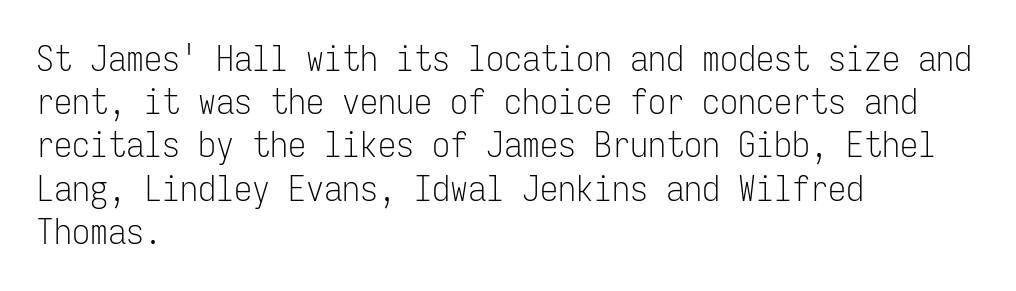
Q: Is the text bold? A: No.
Q: Is the text italic (slanted)? A: No, it is upright.
Q: Is the typeface a serif or a sans-serif typeface? A: Sans-serif.
Q: Is the text underlined? A: No.
Q: How is the paragraph aligned? A: Left-aligned.
Q: Is the spacing between letters normal or unusually wide? A: Normal.
Q: Width (condensed, normal, or wide)? A: Condensed.
Q: Stroke contrast? A: Low.
Q: x-height? A: Medium.
Q: Monospaced? A: Yes.
